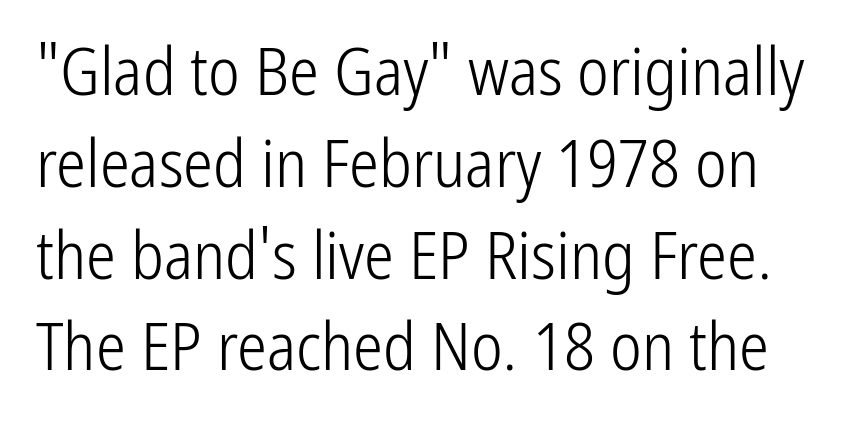
Has an underline been added? It has not. Normally led — the rows are evenly, conventionally spaced. Tracking value appears to be zero — textbook default spacing. Italic: no, the glyphs are upright roman. Each letter keeps its own natural width here, so spacing adapts to shape.
